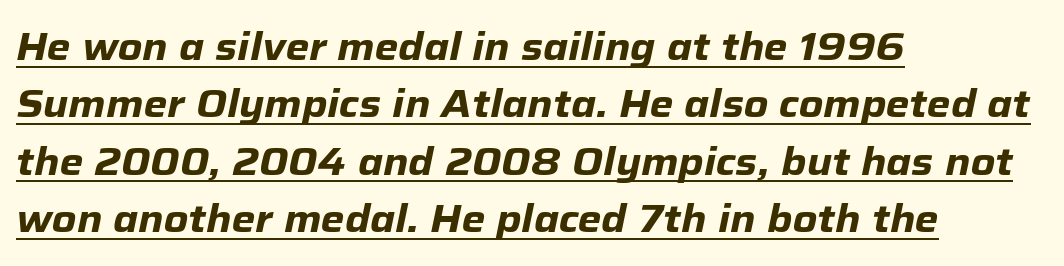
{"italic": "yes", "lean": "right", "slant_degrees": 12, "bold": "yes", "weight": "heavy", "width": "normal", "stroke_contrast": "low", "x_height": "medium", "monospaced": "no", "underline": "yes", "align": "left", "line_spacing": "normal", "line_spacing_ratio": 1.51, "letter_spacing": "normal", "letter_spacing_em": 0.0, "glyph_px": 38}
